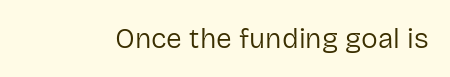
{"serif": "no", "italic": "no", "bold": "no", "weight": "regular", "width": "normal", "stroke_contrast": "low", "x_height": "medium", "monospaced": "no", "underline": "no", "letter_spacing": "normal", "letter_spacing_em": 0.0, "glyph_px": 28}
